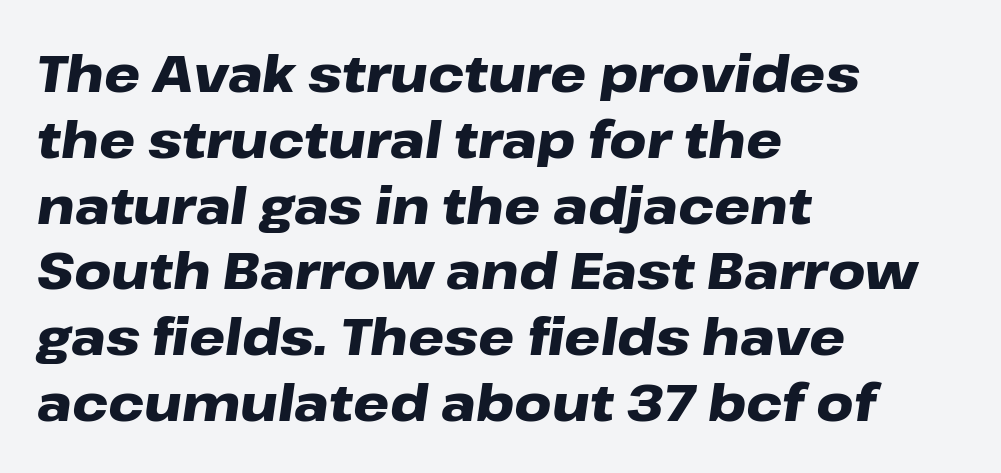
The image shows 51 px heavy, wide type, italic (leaning right); set left-aligned, normal line spacing (1.29x), normal letter spacing, not underlined; low stroke contrast and a medium x-height.
